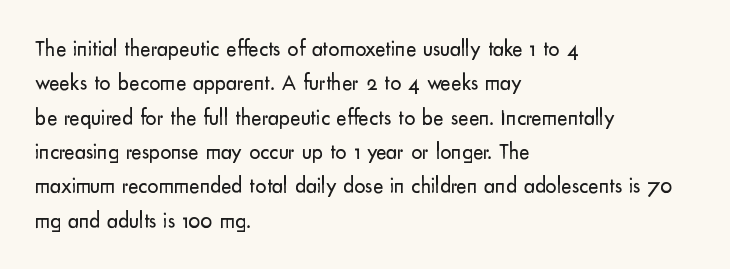
Q: Is the text bold? A: No.
Q: Is the text italic (slanted)? A: No, it is upright.
Q: Is the text underlined? A: No.
Q: How is the paragraph aligned? A: Left-aligned.
Q: Is the spacing between letters normal or unusually wide? A: Normal.
Q: Is the spacing between lines tight, normal or loose? A: Normal.
